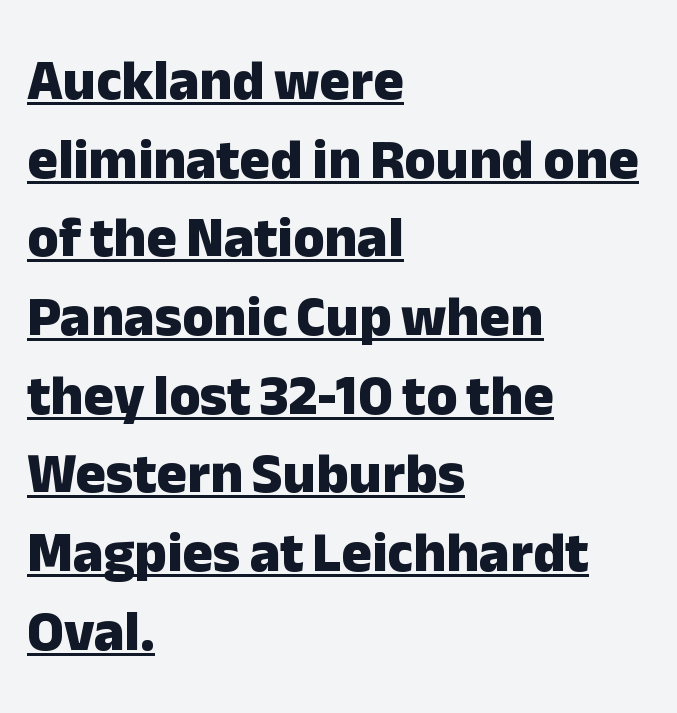
The image shows 57 px heavy sans-serif type, upright; set left-aligned, normal line spacing (1.38x), normal letter spacing, underlined; low stroke contrast and a medium x-height.
